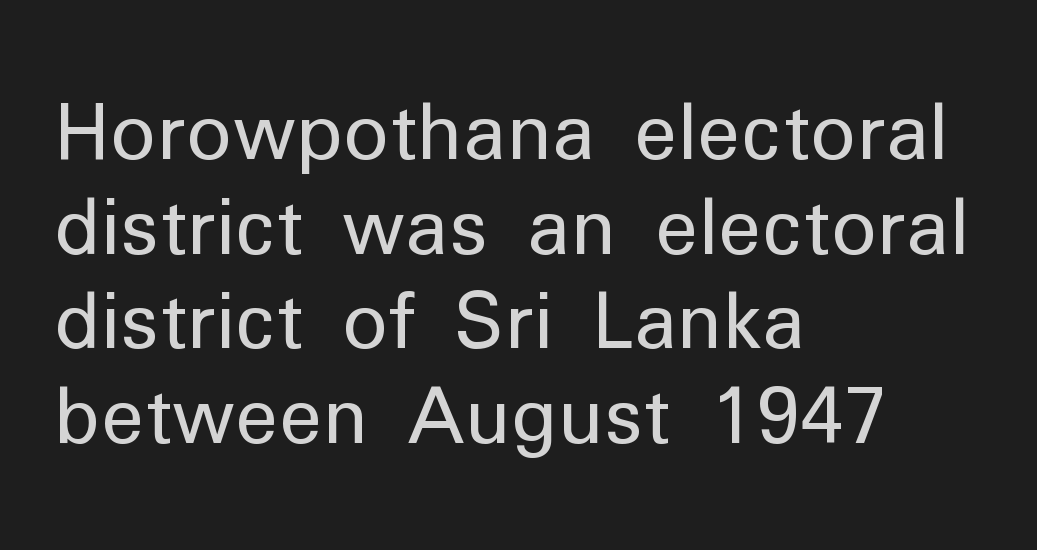
Q: Is the text bold? A: No.
Q: Is the text italic (slanted)? A: No, it is upright.
Q: Is the typeface a serif or a sans-serif typeface? A: Sans-serif.
Q: Is the text underlined? A: No.
Q: How is the paragraph aligned? A: Left-aligned.
Q: Is the spacing between letters normal or unusually wide? A: Normal.
Q: Width (condensed, normal, or wide)? A: Normal.
Q: Stroke contrast? A: Low.
Q: x-height? A: Medium.
Q: Monospaced? A: No.
